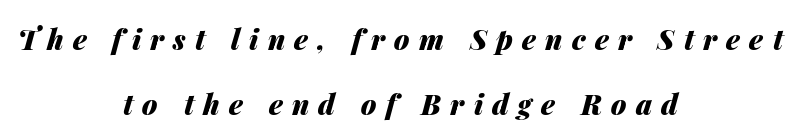
{"italic": "yes", "lean": "right", "slant_degrees": 14, "bold": "yes", "weight": "heavy", "width": "normal", "stroke_contrast": "medium", "x_height": "medium", "monospaced": "no", "underline": "no", "align": "center", "line_spacing": "loose", "line_spacing_ratio": 2.33, "letter_spacing": "wide", "letter_spacing_em": 0.33, "glyph_px": 28}
